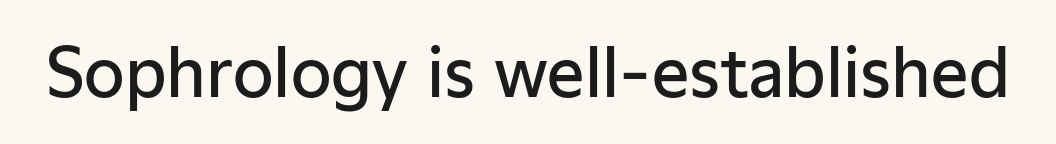
The image shows 66 px semibold sans-serif type, upright; set normal letter spacing, not underlined; low stroke contrast and a medium x-height.
